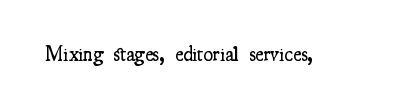
The image shows 21 px text type, upright; set normal letter spacing, not underlined.
